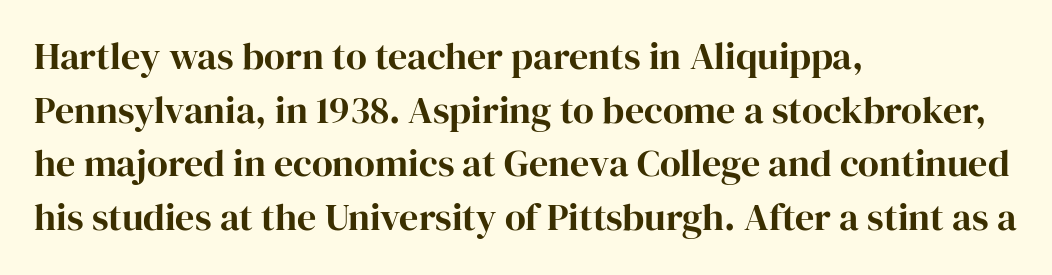
Q: Is the text italic (slanted)? A: No, it is upright.
Q: Is the typeface a serif or a sans-serif typeface? A: Serif.
Q: Is the text underlined? A: No.
Q: How is the paragraph aligned? A: Left-aligned.
Q: Is the spacing between letters normal or unusually wide? A: Normal.
Q: Is the spacing between lines tight, normal or loose? A: Normal.
Q: Width (condensed, normal, or wide)? A: Normal.
Q: Stroke contrast? A: High.
Q: x-height? A: Medium.
Q: Monospaced? A: No.
